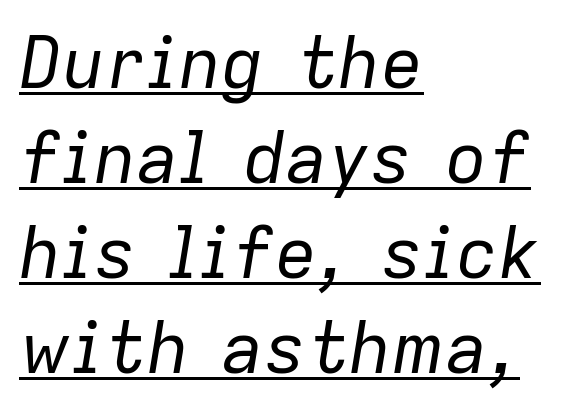
The image shows 71 px regular-weight type, italic (leaning right); set left-aligned, normal line spacing (1.34x), normal letter spacing, underlined; low stroke contrast and a medium x-height.
